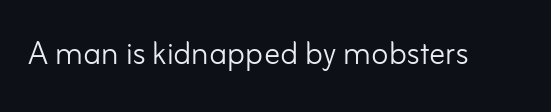
{"serif": "no", "italic": "no", "bold": "no", "weight": "light", "width": "normal", "stroke_contrast": "low", "x_height": "small", "monospaced": "no", "underline": "no", "letter_spacing": "normal", "letter_spacing_em": 0.0, "glyph_px": 40}
